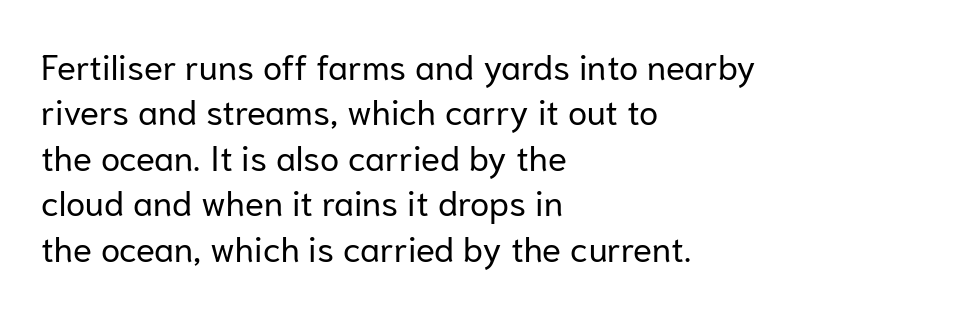
{"serif": "no", "italic": "no", "bold": "no", "weight": "regular", "width": "normal", "stroke_contrast": "low", "x_height": "medium", "monospaced": "no", "underline": "no", "align": "left", "line_spacing": "normal", "line_spacing_ratio": 1.3, "letter_spacing": "normal", "letter_spacing_em": 0.0, "glyph_px": 35}
